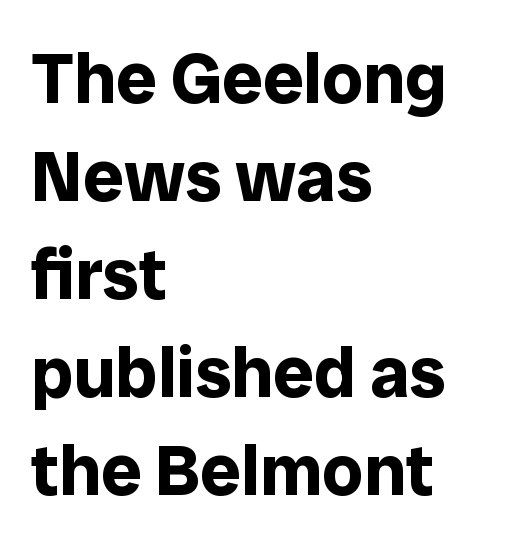
The image shows 72 px bold sans-serif type, upright; set left-aligned, normal line spacing (1.36x), normal letter spacing, not underlined; low stroke contrast and a medium x-height.
